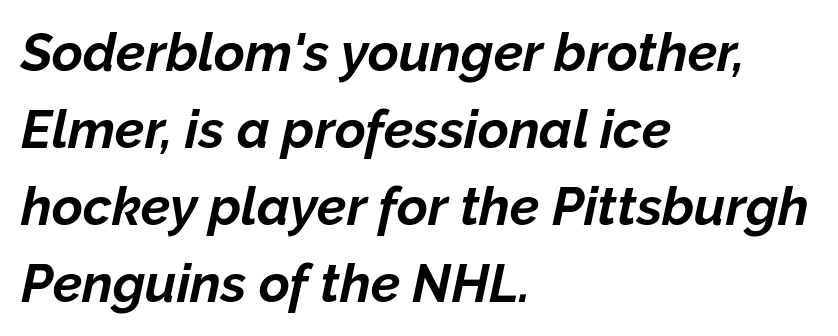
Q: Is the text bold? A: Yes.
Q: Is the text italic (slanted)? A: Yes, it leans right by about 12 degrees.
Q: Is the text underlined? A: No.
Q: How is the paragraph aligned? A: Left-aligned.
Q: Is the spacing between letters normal or unusually wide? A: Normal.
Q: Is the spacing between lines tight, normal or loose? A: Normal.
Q: Width (condensed, normal, or wide)? A: Normal.
Q: Stroke contrast? A: Low.
Q: x-height? A: Medium.
Q: Monospaced? A: No.
